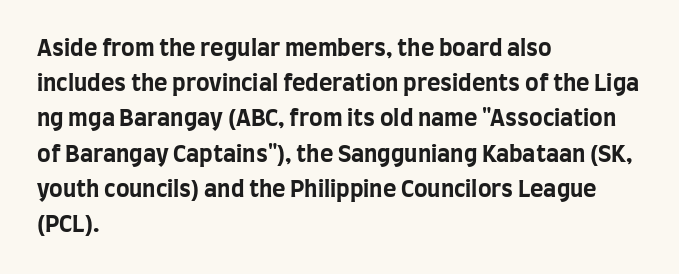
{"italic": "no", "bold": "yes", "underline": "no", "align": "left", "line_spacing": "normal", "line_spacing_ratio": 1.53, "letter_spacing": "normal", "letter_spacing_em": 0.0, "glyph_px": 23}
